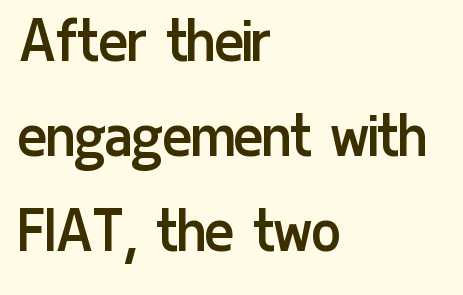
The image shows 69 px regular-weight, condensed sans-serif type, upright; set left-aligned, normal line spacing (1.38x), normal letter spacing, not underlined; low stroke contrast and a medium x-height.
